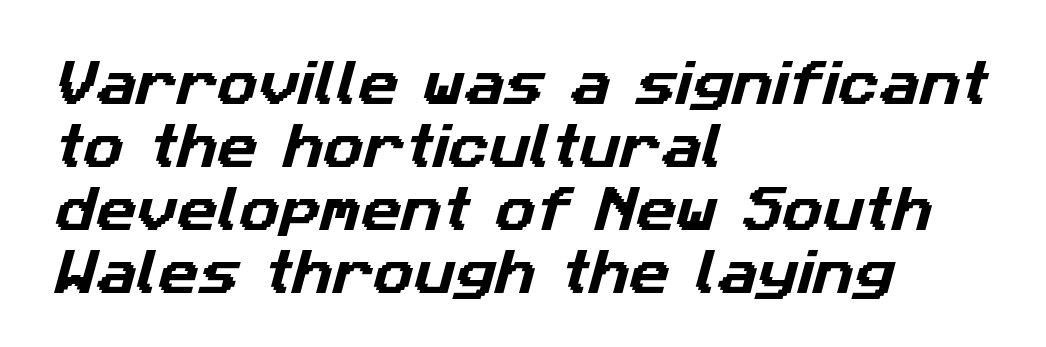
The image shows 50 px sans-serif type; set left-aligned, normal line spacing (1.26x), normal letter spacing, not underlined; low stroke contrast and a medium x-height.
